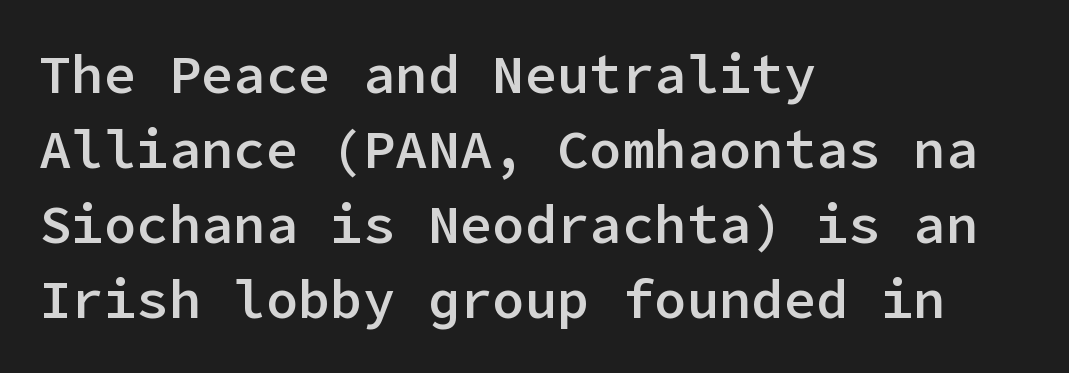
Q: Is the text bold? A: Semi-bold.
Q: Is the text italic (slanted)? A: No, it is upright.
Q: Is the typeface a serif or a sans-serif typeface? A: Sans-serif.
Q: Is the text underlined? A: No.
Q: How is the paragraph aligned? A: Left-aligned.
Q: Is the spacing between letters normal or unusually wide? A: Normal.
Q: Is the spacing between lines tight, normal or loose? A: Normal.
Q: Width (condensed, normal, or wide)? A: Normal.
Q: Stroke contrast? A: Low.
Q: x-height? A: Medium.
